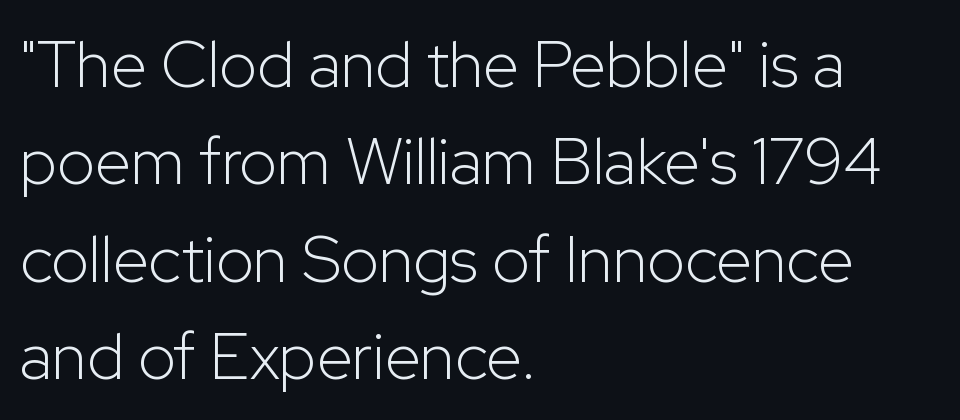
{"serif": "no", "italic": "no", "bold": "no", "weight": "light", "width": "normal", "stroke_contrast": "low", "x_height": "medium", "monospaced": "no", "underline": "no", "align": "left", "line_spacing": "normal", "line_spacing_ratio": 1.5, "letter_spacing": "normal", "letter_spacing_em": 0.0, "glyph_px": 65}
